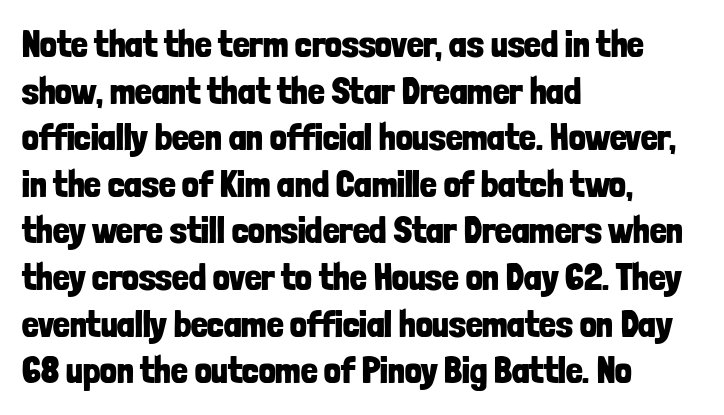
The image shows 37 px bold, condensed sans-serif type, upright; set left-aligned, normal line spacing (1.26x), normal letter spacing, not underlined; low stroke contrast and a medium x-height.
